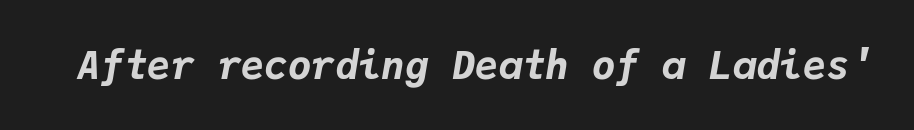
The image shows 39 px bold type, italic (leaning right), monospaced; set normal letter spacing, not underlined; low stroke contrast and a medium x-height.
